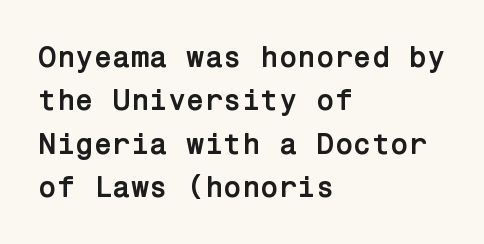
Q: Is the text bold? A: Yes.
Q: Is the text italic (slanted)? A: No, it is upright.
Q: Is the typeface a serif or a sans-serif typeface? A: Sans-serif.
Q: Is the text underlined? A: No.
Q: How is the paragraph aligned? A: Left-aligned.
Q: Is the spacing between letters normal or unusually wide? A: Normal.
Q: Is the spacing between lines tight, normal or loose? A: Normal.
Q: Width (condensed, normal, or wide)? A: Normal.
Q: Stroke contrast? A: Low.
Q: x-height? A: Medium.
